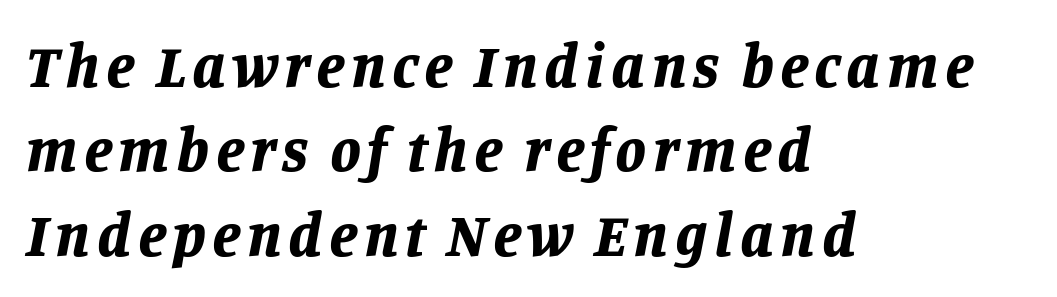
{"italic": "yes", "lean": "right", "slant_degrees": 11, "bold": "yes", "weight": "bold", "width": "normal", "stroke_contrast": "low", "x_height": "large", "monospaced": "no", "underline": "no", "align": "left", "line_spacing": "normal", "line_spacing_ratio": 1.36, "glyph_px": 62}
